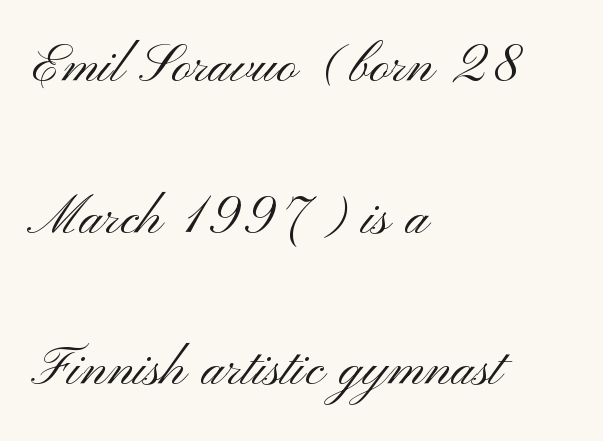
The image shows 68 px light, wide sans-serif type; set left-aligned, loose line spacing (2.23x), normal letter spacing, not underlined; medium stroke contrast and a small x-height.
